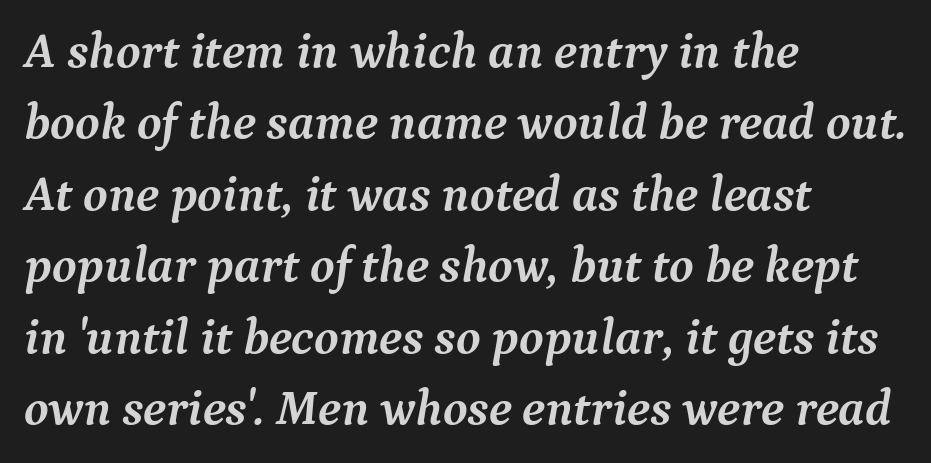
Check where the strokes stop: tiny serifs finish them off. Leading matches the norm, producing a regular column. The typesetting leans heavy: a genuine bold. Letter spacing: default. Varying glyph widths throughout — classic text-font behaviour. The space directly below the letters is spotless.
